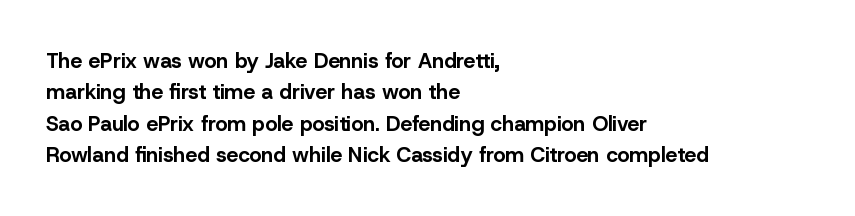
The image shows 21 px bold type, upright; set left-aligned, normal line spacing (1.5x), normal letter spacing, not underlined.
